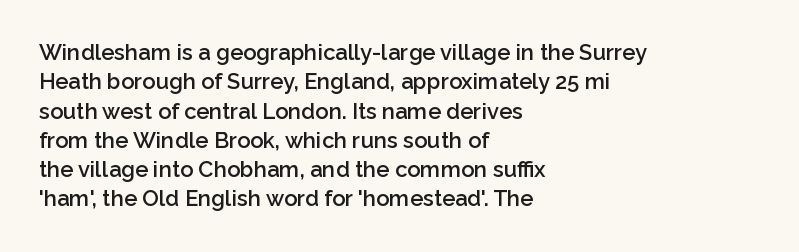
{"italic": "no", "bold": "semi", "underline": "no", "align": "left", "line_spacing": "normal", "line_spacing_ratio": 1.33, "letter_spacing": "normal", "letter_spacing_em": 0.0, "glyph_px": 22}
